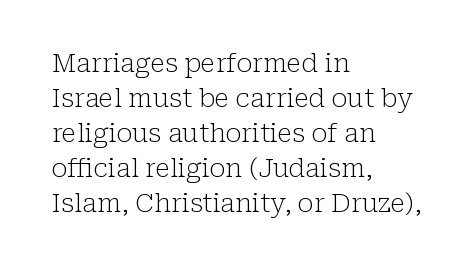
How are the letters spaced? Ordinarily, with no added tracking. Has an underline been added? It has not. Honestly, the row spacing looks completely unremarkable. The font is comparable to plain body text, perhaps lighter. Visually the block forms a straight wall on the left and a jagged coastline on the right.
